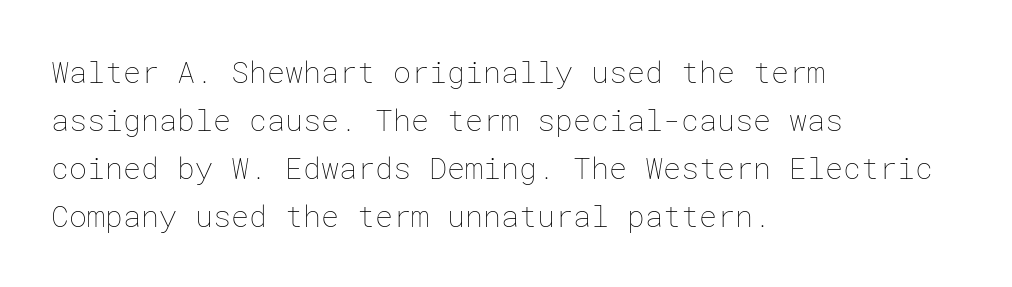
{"italic": "no", "bold": "no", "weight": "thin", "width": "normal", "stroke_contrast": "low", "x_height": "medium", "underline": "no", "align": "left", "line_spacing": "normal", "line_spacing_ratio": 1.6, "letter_spacing": "normal", "letter_spacing_em": 0.0, "glyph_px": 30}
